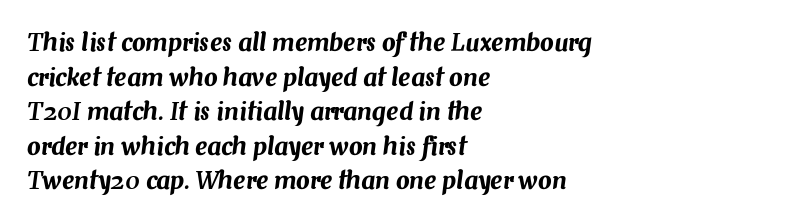
Q: Is the text italic (slanted)? A: Yes, it leans right by about 7 degrees.
Q: Is the text underlined? A: No.
Q: How is the paragraph aligned? A: Left-aligned.
Q: Is the spacing between letters normal or unusually wide? A: Normal.
Q: Is the spacing between lines tight, normal or loose? A: Normal.
